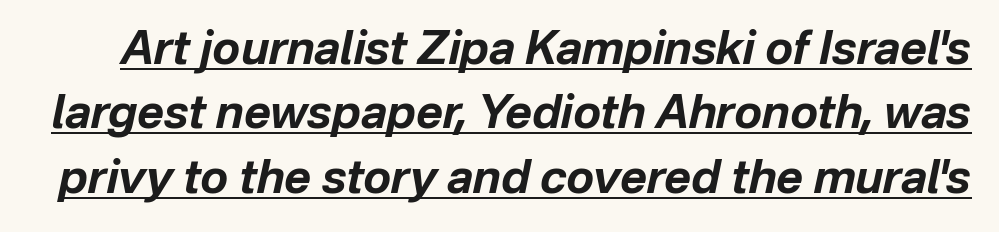
Q: Is the text bold? A: Yes.
Q: Is the text italic (slanted)? A: Yes, it leans right by about 12 degrees.
Q: Is the text underlined? A: Yes.
Q: Is the spacing between letters normal or unusually wide? A: Normal.
Q: Is the spacing between lines tight, normal or loose? A: Normal.
Q: Width (condensed, normal, or wide)? A: Normal.
Q: Stroke contrast? A: Low.
Q: x-height? A: Medium.
Q: Monospaced? A: No.
